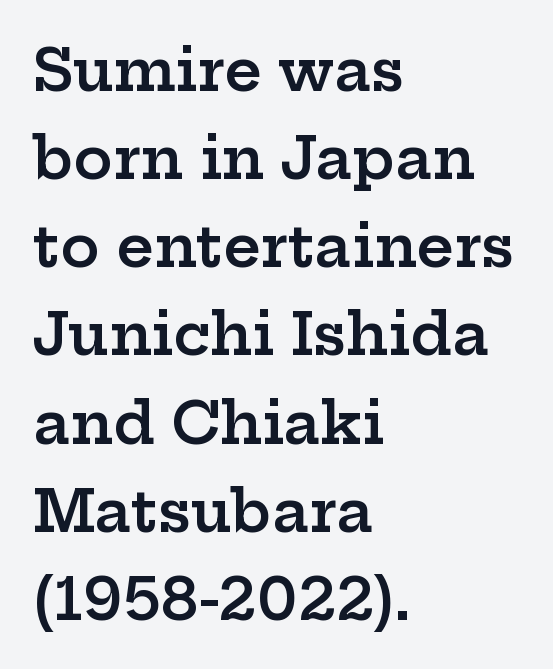
In CSS terms this would be text-align: left. What stands out about the letter spacing? Nothing — it is the standard amount. Every character sits straight up, as roman type does. Summary of weight: moderately heavy, a semibold.
